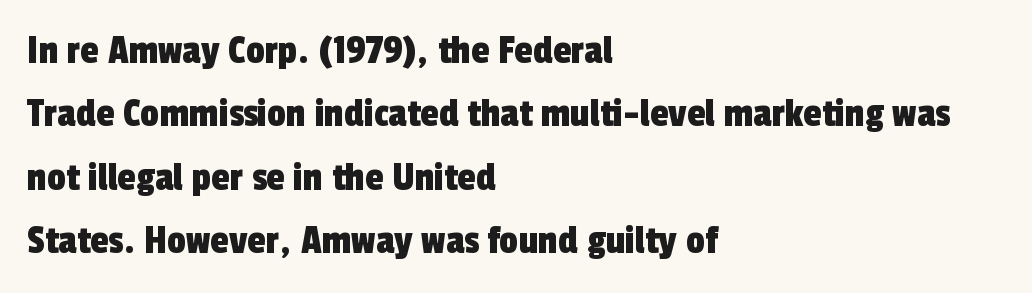
{"serif": "no", "width": "condensed", "x_height": "medium", "monospaced": "no", "underline": "no", "align": "left", "line_spacing": "normal", "line_spacing_ratio": 1.51, "letter_spacing": "normal", "letter_spacing_em": 0.0, "glyph_px": 42}
